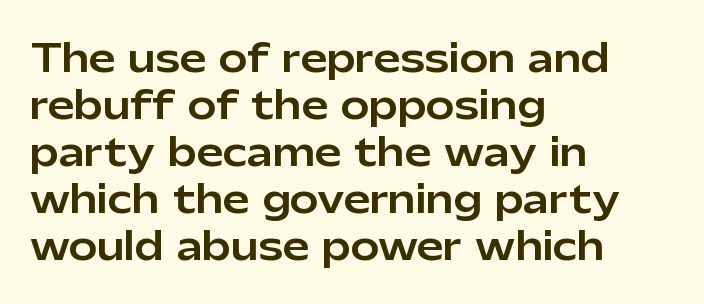
The image shows 38 px sans-serif type, upright; set left-aligned, line spacing 1.24x, normal letter spacing, not underlined; low stroke contrast and a medium x-height.
